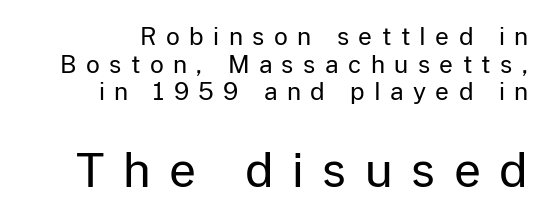
Honestly, the rows look squashed on top of each other. Unmarked baselines from the first word to the last. Is the block centered? No — it sits flush against the right margin. Between these two stacked blocks, the lower one wins on size.
